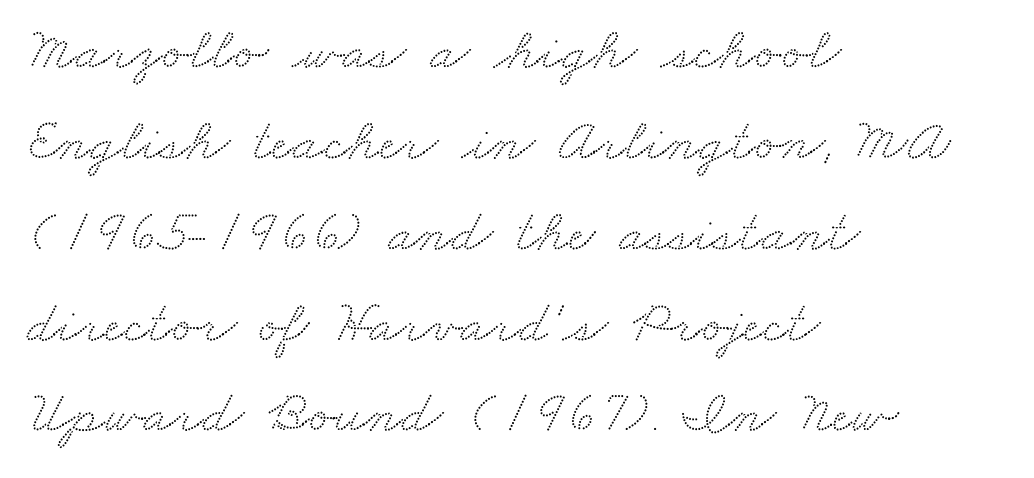
{"serif": "yes", "width": "wide", "stroke_contrast": "medium", "x_height": "small", "monospaced": "no", "underline": "no", "align": "left", "line_spacing": "normal", "line_spacing_ratio": 1.54, "letter_spacing": "normal", "letter_spacing_em": 0.0, "glyph_px": 59}
